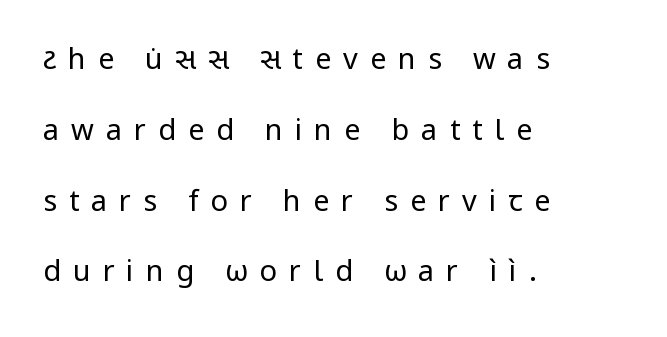
Varying glyph widths throughout — classic text-font behaviour. Rendered with straight, roman letterforms. The face used here is a sans, in the tradition of grotesques and geometrics. In terms of leading, this rendering errs on the spacious side. Words float on clear page, feet unadorned.
